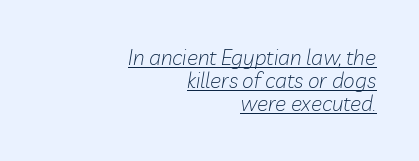
{"italic": "yes", "lean": "right", "slant_degrees": 10, "bold": "no", "underline": "yes", "align": "right", "line_spacing": "tight", "line_spacing_ratio": 1.1, "letter_spacing": "normal", "letter_spacing_em": 0.0, "glyph_px": 21}
